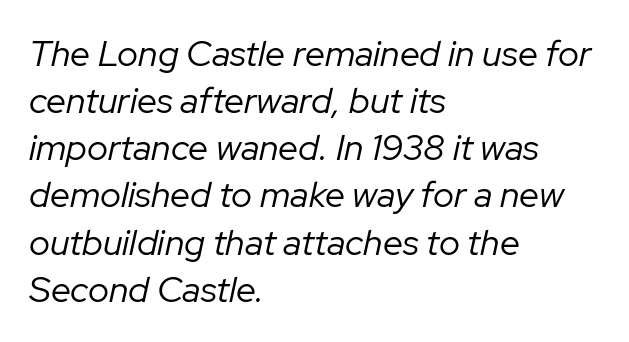
Q: Is the text bold? A: No.
Q: Is the text italic (slanted)? A: Yes, it leans right by about 12 degrees.
Q: Is the text underlined? A: No.
Q: How is the paragraph aligned? A: Left-aligned.
Q: Is the spacing between letters normal or unusually wide? A: Normal.
Q: Is the spacing between lines tight, normal or loose? A: Normal.
Q: Width (condensed, normal, or wide)? A: Normal.
Q: Stroke contrast? A: Low.
Q: x-height? A: Medium.
Q: Monospaced? A: No.
